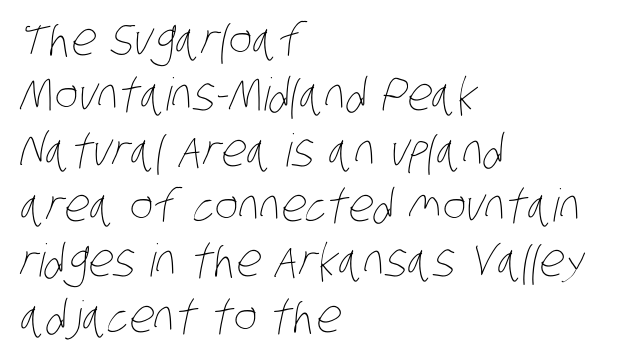
The image shows 45 px thin, condensed type; set left-aligned, line spacing 1.23x, normal letter spacing, not underlined; low stroke contrast and a large x-height.
